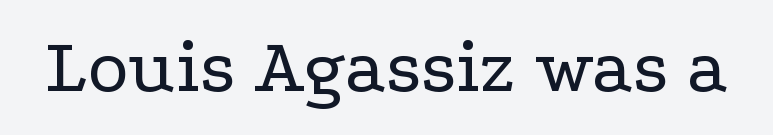
A typesetter would call this zero additional tracking. Spacing verdict: proportional, widths tailored to each character. The letters stand straight up with perfectly vertical stems. Letters have the restrained weight of plain body copy at most. Is this a sans? No — the strokes have serifs. The gap between lines stays unmarked.
